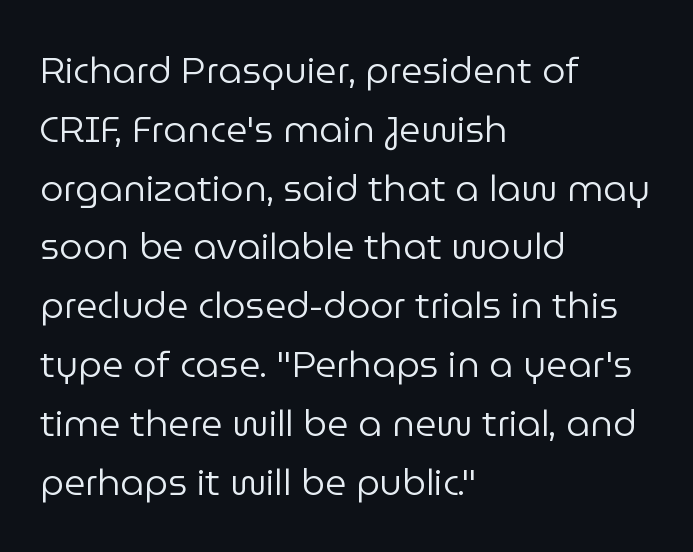
No chunkiness to these letters — they're not bold. Does the type have serifs? No, each stem ends abruptly. How would I describe the line gaps? Plain and ordinary. Teacher's note: observe the even left margin — that is flush-left alignment. The gap between lines stays unmarked.
